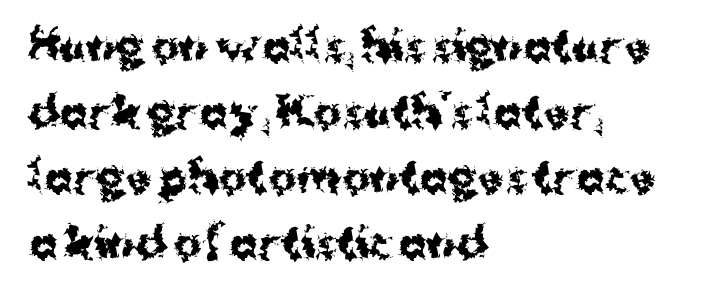
The image shows 42 px bold sans-serif type, upright; set left-aligned, normal line spacing (1.56x), normal letter spacing, not underlined; medium stroke contrast and a medium x-height.
